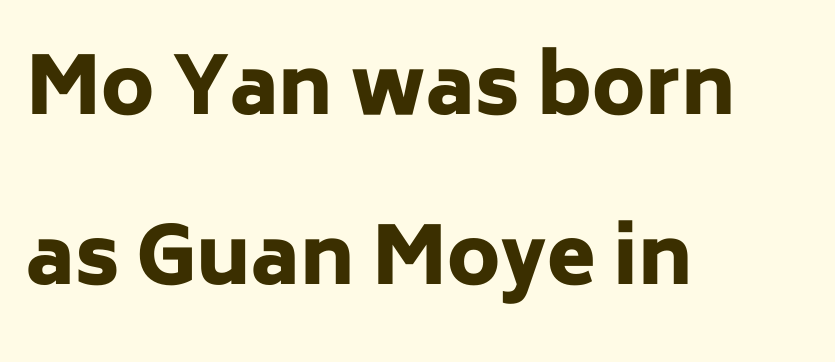
Caption: bold face, heavy strokes. Rule under the text: the space is simply empty. The letters advance in unequal steps, a hallmark of proportional type. The leading is generous, giving the passage an open texture. Typeset ragged right — the left edge is the straight one. How are the letters spaced? Ordinarily, with no added tracking.
